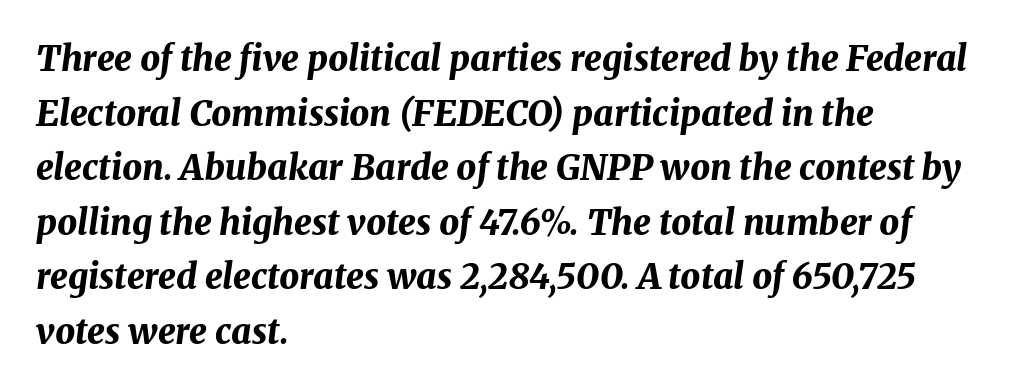
{"italic": "yes", "lean": "right", "slant_degrees": 8, "bold": "yes", "weight": "bold", "width": "normal", "stroke_contrast": "medium", "x_height": "medium", "monospaced": "no", "underline": "no", "align": "left", "line_spacing": "normal", "line_spacing_ratio": 1.56, "letter_spacing": "normal", "letter_spacing_em": 0.0, "glyph_px": 35}
